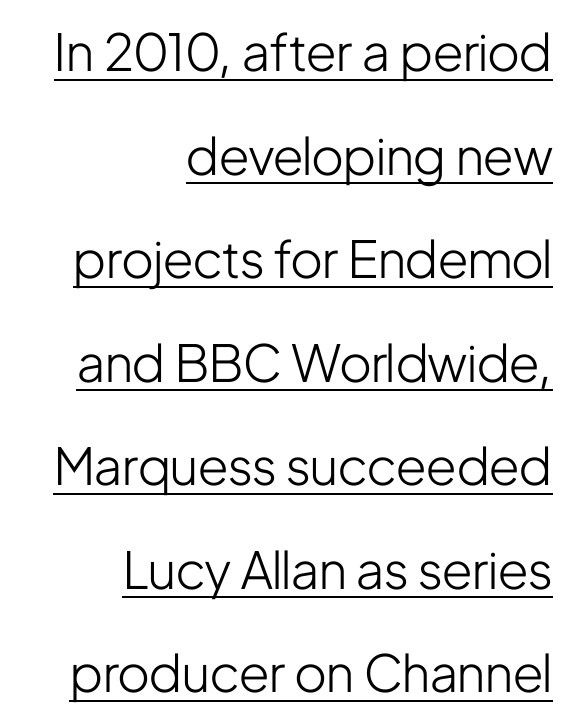
No heavy texture on the line: the type isn't bold. Quick note: interline space is abundant. Do the characters align in a grid? No, the font is proportional. The type family on display is of the sans-serif kind. These lines stack with their right ends in a neat column.
